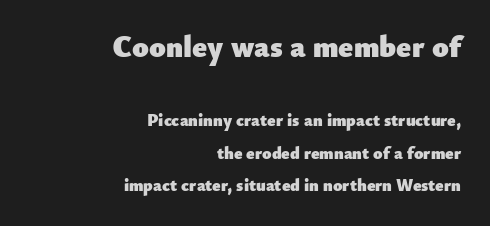
Q: Is the text bold? A: Yes.
Q: Is the text italic (slanted)? A: No, it is upright.
Q: Is the typeface a serif or a sans-serif typeface? A: Sans-serif.
Q: Is the text underlined? A: No.
Q: How is the paragraph aligned? A: Right-aligned.
Q: Is the spacing between letters normal or unusually wide? A: Normal.
Q: Is the spacing between lines tight, normal or loose? A: Loose.
Q: Which block of text is set in a larger size, the first (top) or the second (bottom)? A: The first (top) one.
Q: Width (condensed, normal, or wide)? A: Normal.
Q: Stroke contrast? A: Low.
Q: x-height? A: Small.
Q: Monospaced? A: No.
